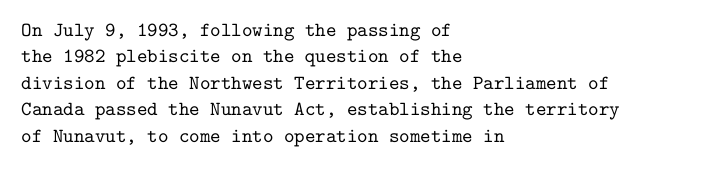
Q: Is the text italic (slanted)? A: No, it is upright.
Q: Is the text underlined? A: No.
Q: How is the paragraph aligned? A: Left-aligned.
Q: Is the spacing between letters normal or unusually wide? A: Normal.
Q: Is the spacing between lines tight, normal or loose? A: Normal.
